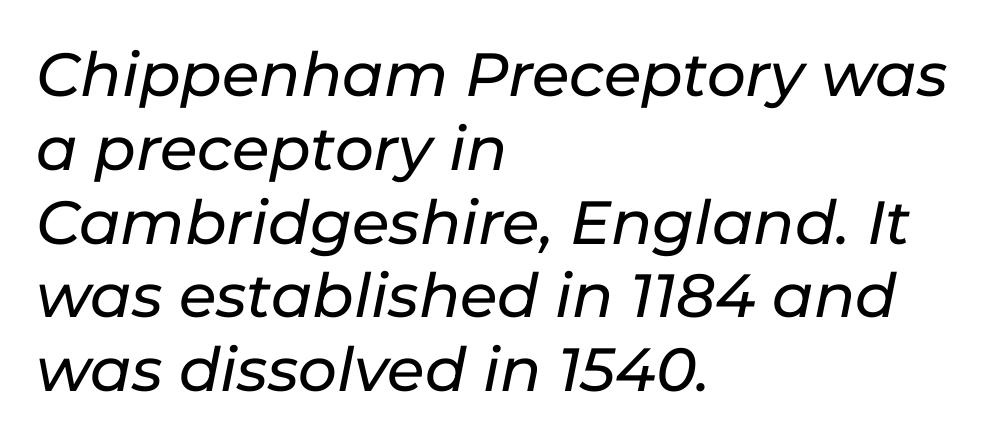
The image shows 61 px text type, italic (leaning right); set left-aligned, line spacing 1.21x, normal letter spacing, not underlined; low stroke contrast and a medium x-height.
